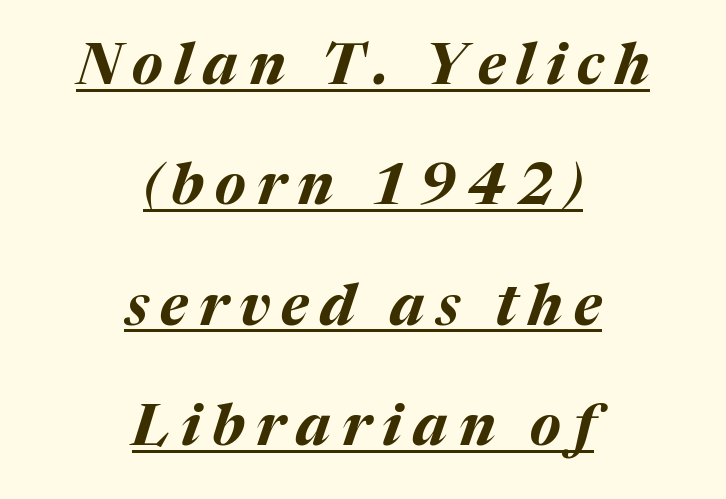
{"italic": "yes", "lean": "right", "slant_degrees": 17, "bold": "yes", "weight": "bold", "width": "normal", "stroke_contrast": "medium", "x_height": "medium", "monospaced": "no", "underline": "yes", "align": "center", "line_spacing": "loose", "line_spacing_ratio": 2.11, "letter_spacing": "wide", "letter_spacing_em": 0.2, "glyph_px": 57}
